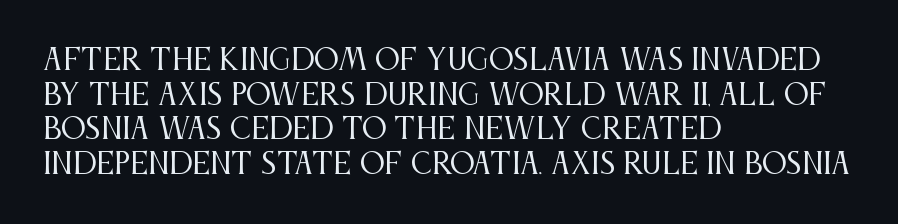
The paragraph has a hard left edge and a soft right edge. Compared with a typical body face, this is equally light or lighter still. Lines of text with bare space underneath. Unlike a clean sans, this face finishes its strokes with serifs. Spacing between characters is what you'd get straight out of the box.
